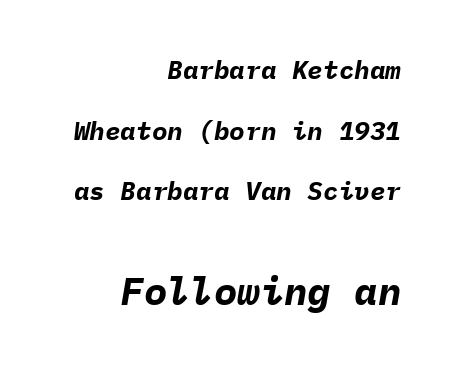
Q: Is the text bold? A: Yes.
Q: Is the text italic (slanted)? A: Yes, it leans right by about 9 degrees.
Q: Is the text underlined? A: No.
Q: How is the paragraph aligned? A: Right-aligned.
Q: Is the spacing between letters normal or unusually wide? A: Normal.
Q: Is the spacing between lines tight, normal or loose? A: Loose.
Q: Which block of text is set in a larger size, the first (top) or the second (bottom)? A: The second (bottom) one.
Q: Width (condensed, normal, or wide)? A: Normal.
Q: Stroke contrast? A: Low.
Q: x-height? A: Medium.
Q: Monospaced? A: Yes.
